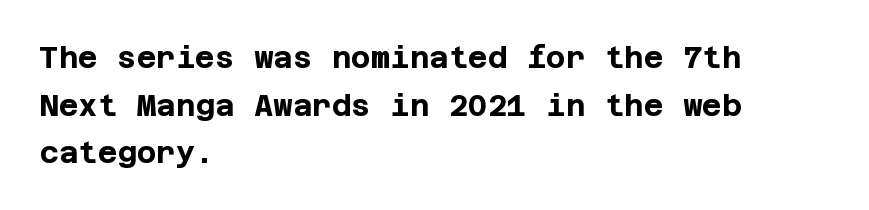
{"serif": "no", "italic": "no", "bold": "yes", "weight": "bold", "width": "normal", "stroke_contrast": "low", "x_height": "large", "underline": "no", "align": "left", "line_spacing": "normal", "line_spacing_ratio": 1.59, "letter_spacing": "normal", "letter_spacing_em": 0.0, "glyph_px": 30}
